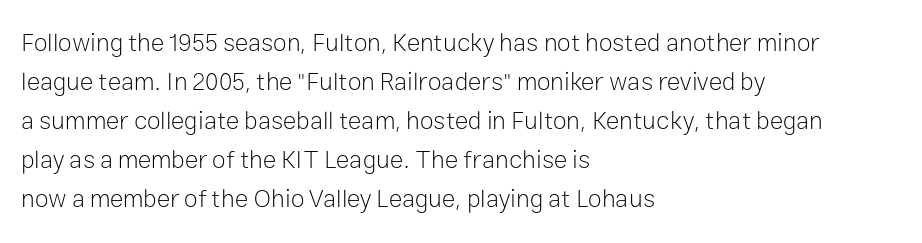
{"italic": "no", "bold": "no", "underline": "no", "align": "left", "line_spacing": "normal", "line_spacing_ratio": 1.56, "letter_spacing": "normal", "letter_spacing_em": 0.0, "glyph_px": 25}
